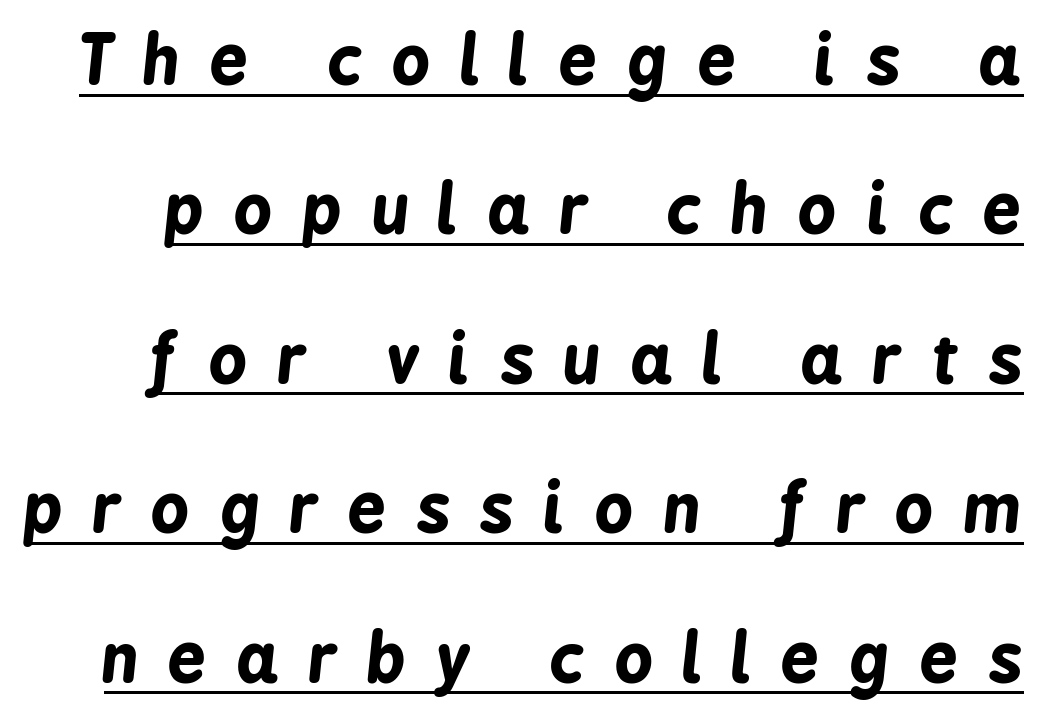
Every letter is thick-stroked: bold, no question. Baseline-to-baseline distance is far greater than the letter height. A continuous stroke trails under the words, as in a hyperlink. Is the type slanted? Yes — the strokes lean at a clear angle. These lines are rendered in a variable-pitch font.
